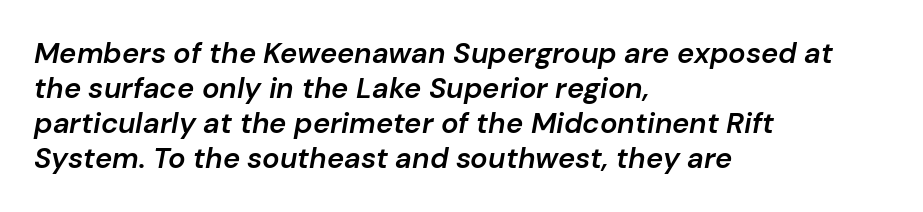
Check the space under the baseline: it is left empty. Looks like regular typesetting: each glyph gets only the width it needs. This rendering uses left alignment, leaving the right contour irregular. How are the letters spaced? Ordinarily, with no added tracking.
